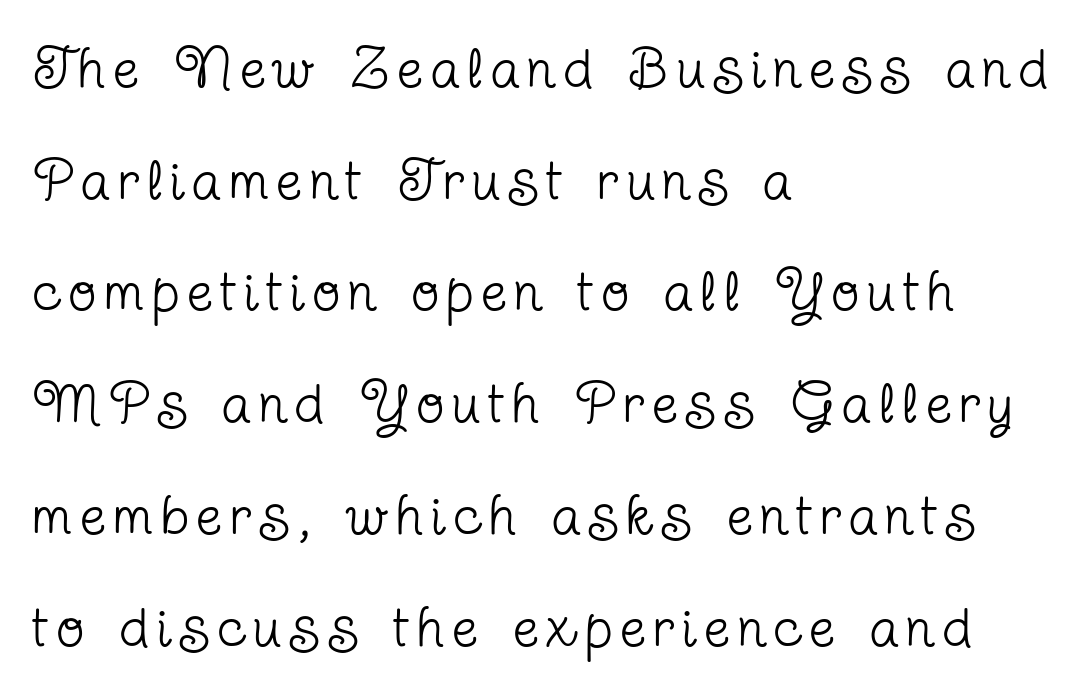
Q: Is the text bold? A: No.
Q: Is the text italic (slanted)? A: No, it is upright.
Q: Is the typeface a serif or a sans-serif typeface? A: Serif.
Q: Is the text underlined? A: No.
Q: How is the paragraph aligned? A: Left-aligned.
Q: Is the spacing between lines tight, normal or loose? A: Loose.
Q: Width (condensed, normal, or wide)? A: Condensed.
Q: Stroke contrast? A: Low.
Q: x-height? A: Medium.
Q: Monospaced? A: No.
